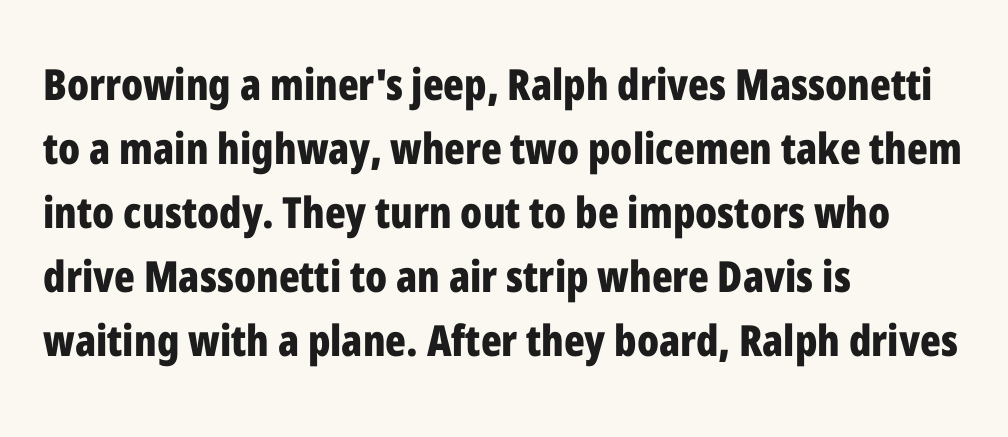
Spacing verdict: proportional, widths tailored to each character. The line texture is even and compact thanks to regular tracking. Heft: maximum for text — a bold. The typeface chosen for these lines omits serifs. The rag falls on the right side of this text block.
